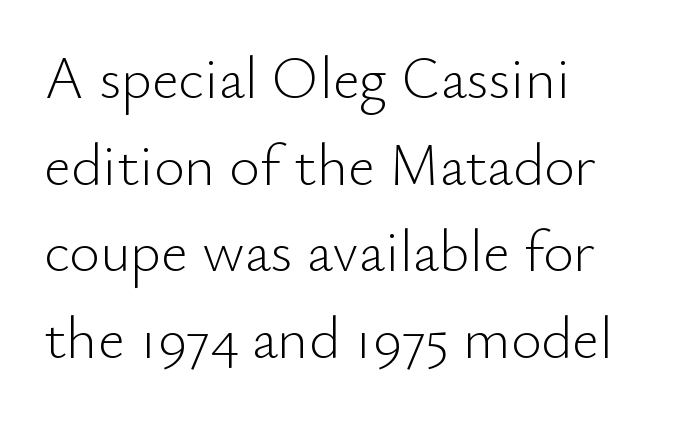
These lines are composed in type without serifs. Compared with a centered layout, this one pins lines to the left instead. Italic? Not at all — the glyphs are vertical. The passage shown has conventional tracking throughout.
